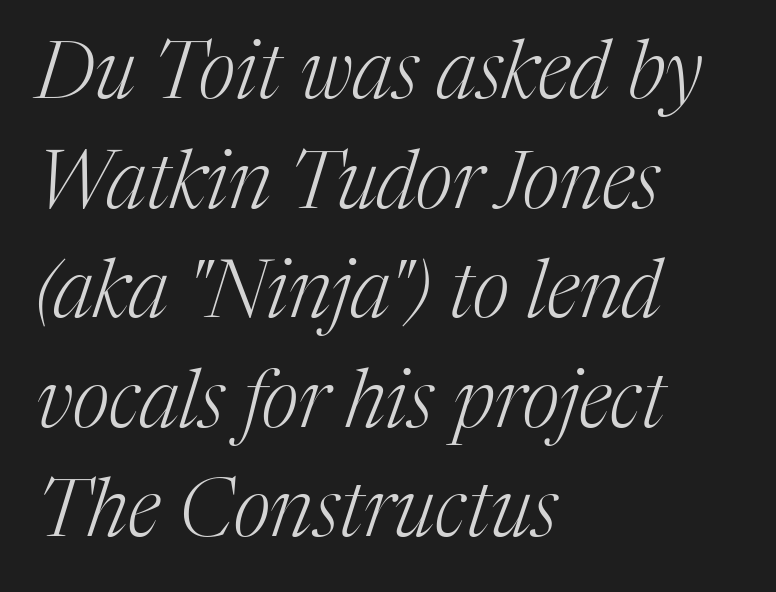
The image shows 80 px light serif type, italic (leaning right); set left-aligned, normal line spacing (1.37x), normal letter spacing, not underlined; medium stroke contrast and a medium x-height.
